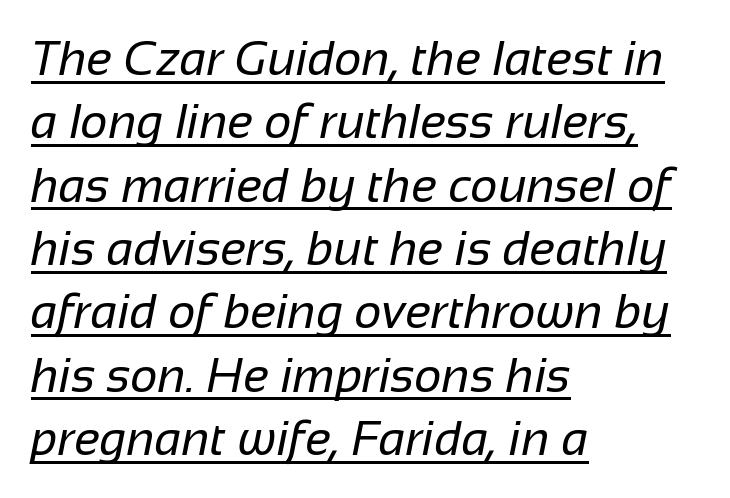
The image shows 48 px regular-weight sans-serif type; set left-aligned, normal line spacing (1.32x), normal letter spacing, underlined; low stroke contrast and a medium x-height.
